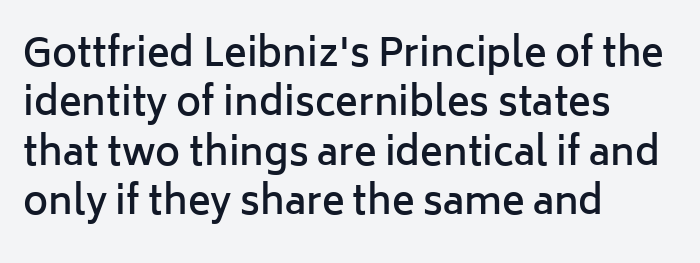
{"serif": "no", "italic": "no", "bold": "semi", "weight": "semibold", "width": "normal", "stroke_contrast": "low", "x_height": "medium", "monospaced": "no", "underline": "no", "align": "left", "line_spacing": "normal", "line_spacing_ratio": 1.3, "letter_spacing": "normal", "letter_spacing_em": 0.0, "glyph_px": 38}
